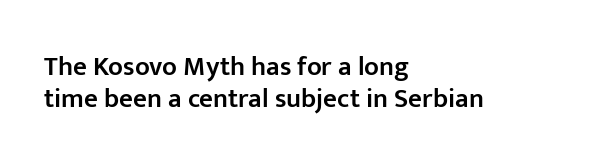
Q: Is the text bold? A: Semi-bold.
Q: Is the text italic (slanted)? A: No, it is upright.
Q: Is the text underlined? A: No.
Q: How is the paragraph aligned? A: Left-aligned.
Q: Is the spacing between letters normal or unusually wide? A: Normal.
